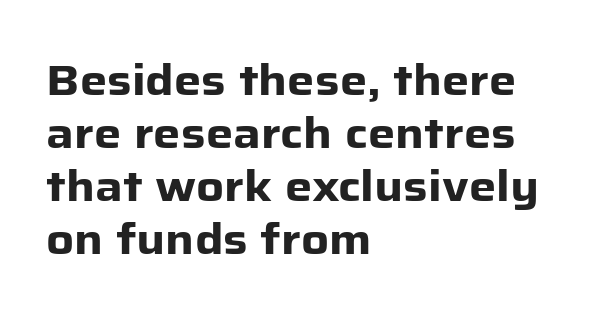
Strong, thick strokes mark this as bold type. The letters sit at their default tracking, neither squeezed nor spread. This sample uses an upright cut, with every glyph sitting square on the baseline. Proportional: the letters do not fall into vertical columns. Check where the strokes stop: nothing finishes them off — pure sans.
